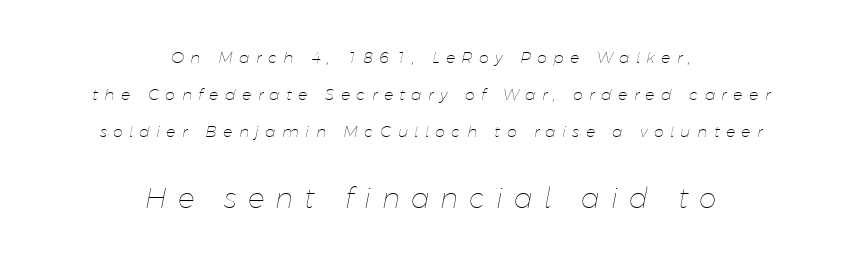
Compared with a typical body face, this is equally light or lighter still. Of the two passages, the one underneath uses the larger point size. Baseline-to-baseline distance is far greater than the letter height. Glyph-to-glyph distance is far greater than everyday printed text. Notice how the passage keeps no hard edge, just a central spine.
